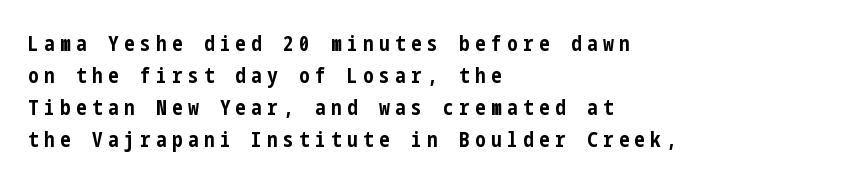
{"italic": "no", "bold": "yes", "underline": "no", "align": "left", "line_spacing": "normal", "line_spacing_ratio": 1.52, "letter_spacing": "wide", "letter_spacing_em": 0.26, "glyph_px": 21}
